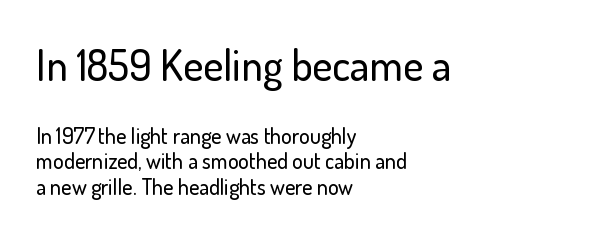
Proportional: the letters do not fall into vertical columns. Does the lettering tilt? It doesn't — this is upright. Size contrast runs from large at the top to small at the bottom. A classic flush-left, rag-right setting is used for this passage. Each letter's strokes conclude bluntly, with no projecting serifs.
